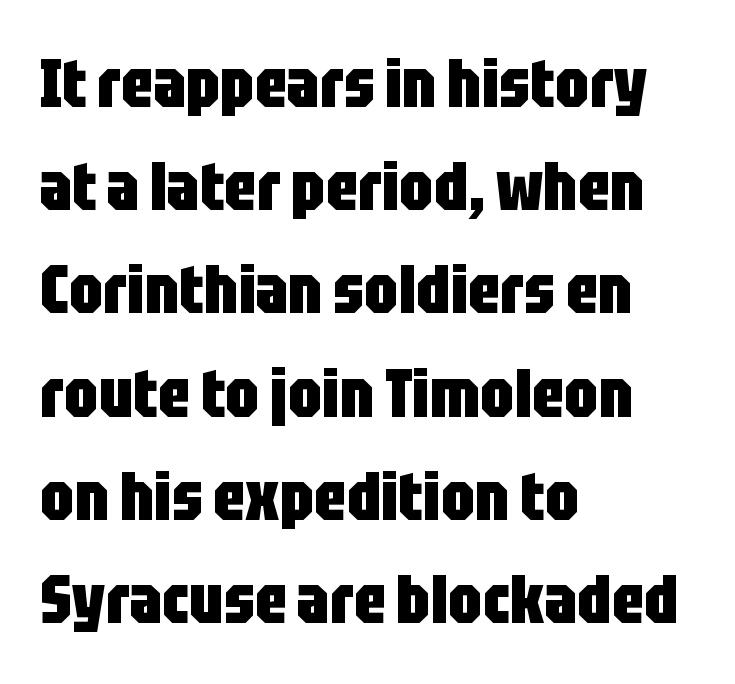
Q: Is the text bold? A: Yes.
Q: Is the text italic (slanted)? A: No, it is upright.
Q: Is the typeface a serif or a sans-serif typeface? A: Sans-serif.
Q: Is the text underlined? A: No.
Q: How is the paragraph aligned? A: Left-aligned.
Q: Is the spacing between letters normal or unusually wide? A: Normal.
Q: Is the spacing between lines tight, normal or loose? A: Normal.
Q: Width (condensed, normal, or wide)? A: Condensed.
Q: Stroke contrast? A: Low.
Q: x-height? A: Large.
Q: Monospaced? A: No.
